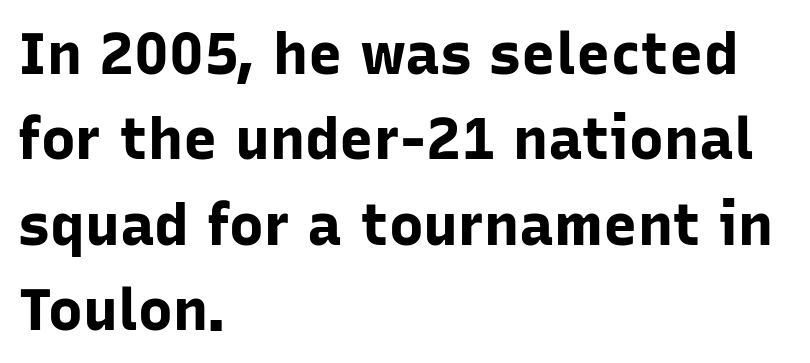
The rendering uses a moderate line-height, typical for paragraphs. One-word summary of the alignment: left. Is there any slant? The stems are plumb. The text was rendered using a sans face with plain stroke endings.
